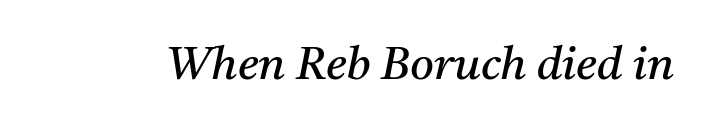
{"serif": "yes", "italic": "yes", "lean": "right", "slant_degrees": 11, "bold": "no", "weight": "regular", "width": "normal", "stroke_contrast": "medium", "x_height": "medium", "monospaced": "no", "underline": "no", "letter_spacing": "normal", "letter_spacing_em": 0.0, "glyph_px": 46}
